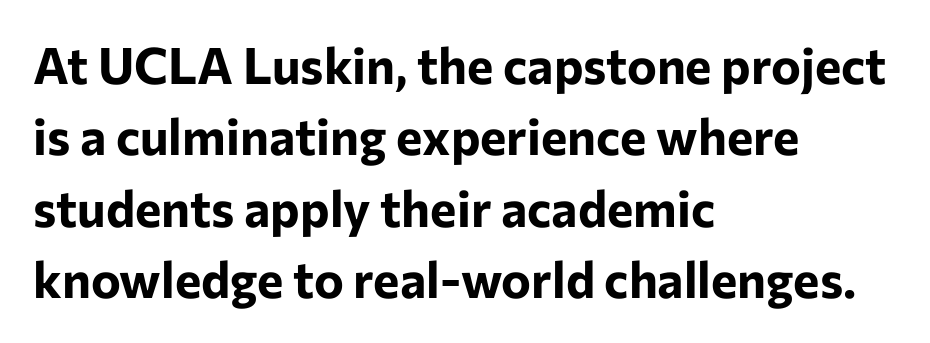
Q: Is the text bold? A: Yes.
Q: Is the text italic (slanted)? A: No, it is upright.
Q: Is the typeface a serif or a sans-serif typeface? A: Sans-serif.
Q: Is the text underlined? A: No.
Q: How is the paragraph aligned? A: Left-aligned.
Q: Is the spacing between letters normal or unusually wide? A: Normal.
Q: Is the spacing between lines tight, normal or loose? A: Normal.
Q: Width (condensed, normal, or wide)? A: Normal.
Q: Stroke contrast? A: Low.
Q: x-height? A: Medium.
Q: Monospaced? A: No.
